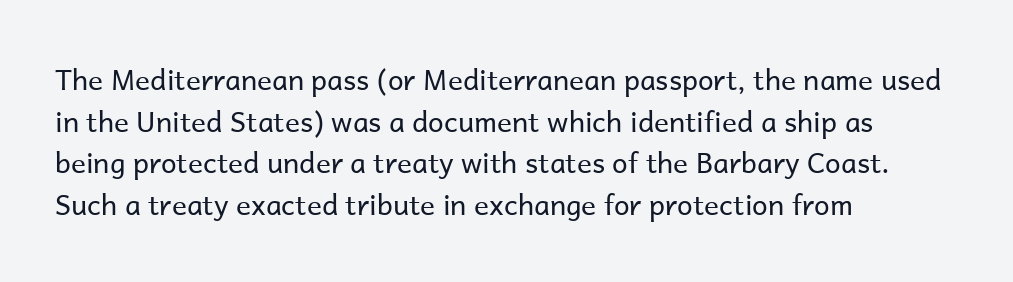
Q: Is the text bold? A: No.
Q: Is the text italic (slanted)? A: No, it is upright.
Q: Is the typeface a serif or a sans-serif typeface? A: Sans-serif.
Q: Is the text underlined? A: No.
Q: How is the paragraph aligned? A: Left-aligned.
Q: Is the spacing between letters normal or unusually wide? A: Normal.
Q: Is the spacing between lines tight, normal or loose? A: Normal.
Q: Width (condensed, normal, or wide)? A: Normal.
Q: Stroke contrast? A: Low.
Q: x-height? A: Medium.
Q: Monospaced? A: No.
